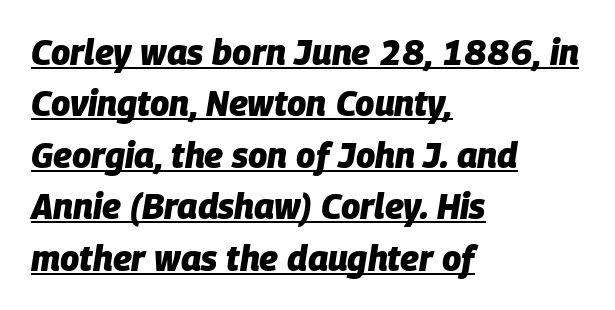
The image shows 35 px heavy type, italic (leaning right); set left-aligned, normal line spacing (1.47x), normal letter spacing, underlined; low stroke contrast and a large x-height.
